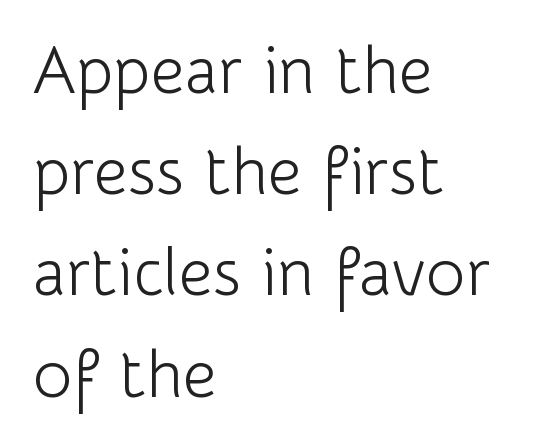
{"serif": "no", "italic": "no", "bold": "no", "weight": "light", "width": "normal", "stroke_contrast": "low", "x_height": "medium", "monospaced": "no", "underline": "no", "align": "left", "line_spacing": "normal", "line_spacing_ratio": 1.51, "letter_spacing": "normal", "letter_spacing_em": 0.0, "glyph_px": 67}
